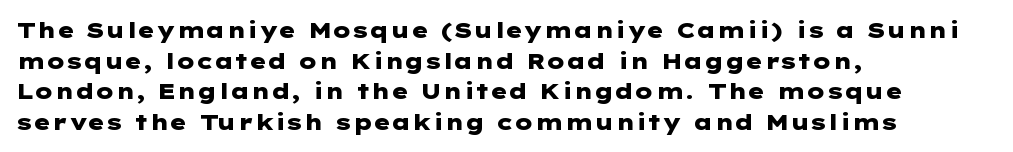
{"italic": "no", "bold": "yes", "underline": "no", "align": "left", "line_spacing": "normal", "line_spacing_ratio": 1.39, "letter_spacing": "normal", "letter_spacing_em": 0.0, "glyph_px": 22}
